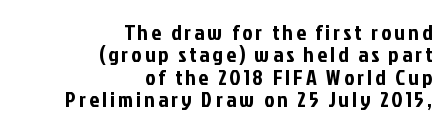
The image shows 22 px text type, upright; set right-aligned, tight line spacing (1.02x), not underlined.
